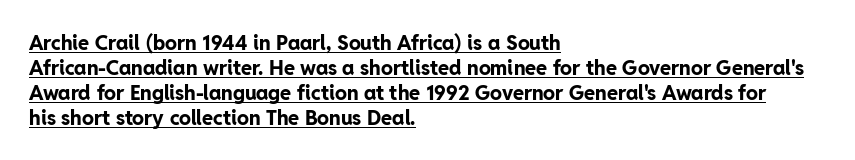
The image shows 20 px bold type, upright; set left-aligned, normal line spacing (1.25x), normal letter spacing, underlined.
